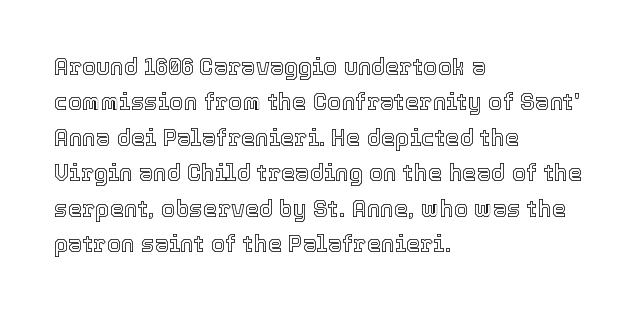
The image shows 23 px text type, upright; set left-aligned, normal line spacing (1.54x), normal letter spacing, not underlined.
